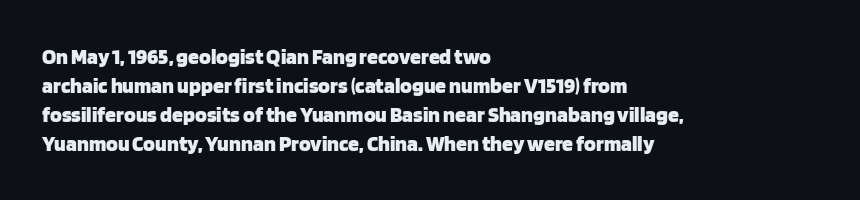
The image shows 22 px bold type, upright; set left-aligned, normal line spacing (1.32x), normal letter spacing, not underlined.
